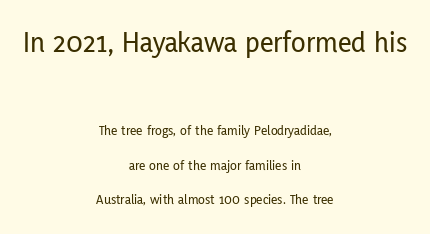
Q: Is the text italic (slanted)? A: No, it is upright.
Q: Is the typeface a serif or a sans-serif typeface? A: Sans-serif.
Q: Is the text underlined? A: No.
Q: How is the paragraph aligned? A: Centered.
Q: Is the spacing between letters normal or unusually wide? A: Normal.
Q: Is the spacing between lines tight, normal or loose? A: Loose.
Q: Which block of text is set in a larger size, the first (top) or the second (bottom)? A: The first (top) one.
Q: Width (condensed, normal, or wide)? A: Condensed.
Q: Stroke contrast? A: Low.
Q: x-height? A: Medium.
Q: Monospaced? A: No.
